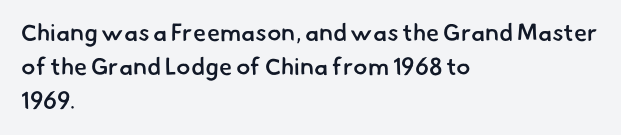
{"bold": "semi", "underline": "no", "align": "left", "line_spacing": "normal", "line_spacing_ratio": 1.41, "letter_spacing": "normal", "letter_spacing_em": 0.0, "glyph_px": 24}
